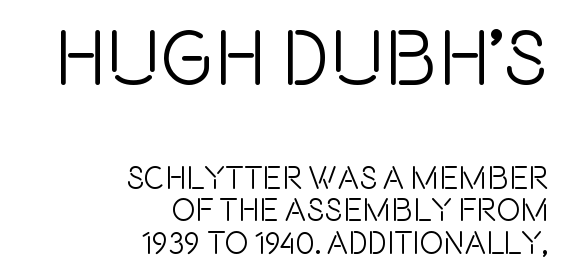
Only glyphs here, with clear space below each row. The lettering holds an erect, upright posture throughout. Alignment: flush right. The rendering uses natural spacing where letterforms have individual widths. The composition opens big and finishes small. The face used here is rendered with its standard letterfit.
